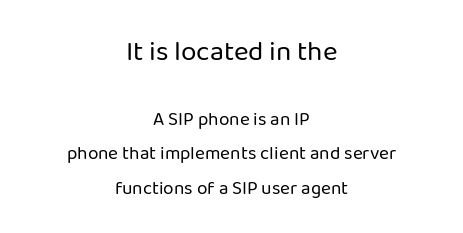
The image shows 28 px regular-weight sans-serif type, upright; set centered, line spacing 1.81x, normal letter spacing, not underlined; the first (top) block is 1.47x larger; low stroke contrast and a medium x-height.
